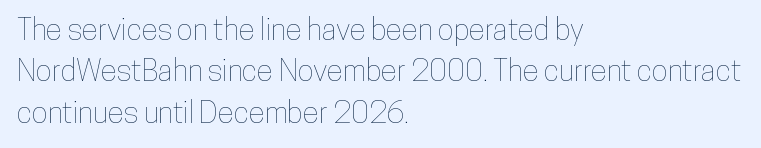
The passage is arranged the way most books set body copy — flush left. A normal amount of white space separates one row of letters from the next. You can tell it's not italic because the verticals are truly vertical. Bare-footed words on every line. Is this a fixed-width face? No — the glyphs have proportional, varying widths.
